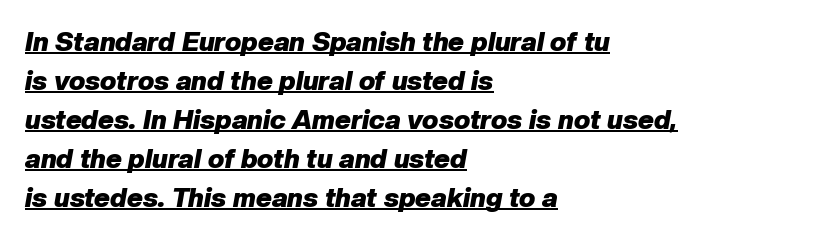
{"italic": "yes", "lean": "right", "slant_degrees": 10, "bold": "yes", "underline": "yes", "align": "left", "line_spacing": "normal", "line_spacing_ratio": 1.44, "letter_spacing": "normal", "letter_spacing_em": 0.0, "glyph_px": 27}
